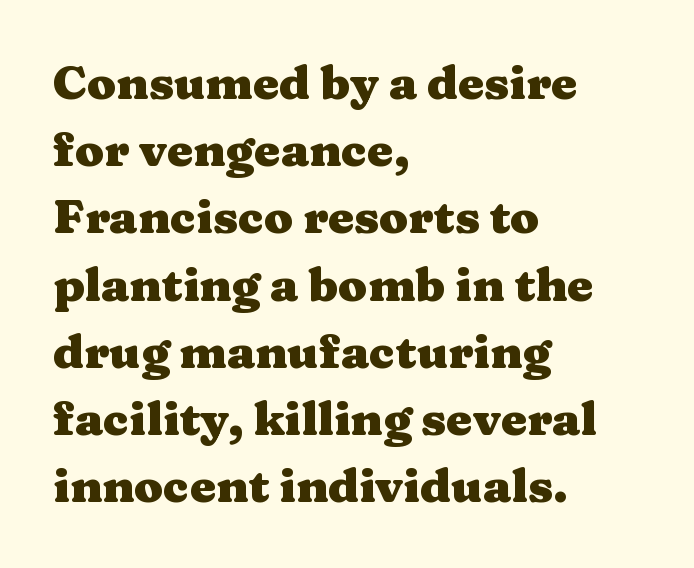
Q: Is the text bold? A: Yes.
Q: Is the text italic (slanted)? A: No, it is upright.
Q: Is the typeface a serif or a sans-serif typeface? A: Serif.
Q: Is the text underlined? A: No.
Q: How is the paragraph aligned? A: Left-aligned.
Q: Is the spacing between letters normal or unusually wide? A: Normal.
Q: Is the spacing between lines tight, normal or loose? A: Normal.
Q: Width (condensed, normal, or wide)? A: Wide.
Q: Stroke contrast? A: Medium.
Q: x-height? A: Medium.
Q: Monospaced? A: No.
